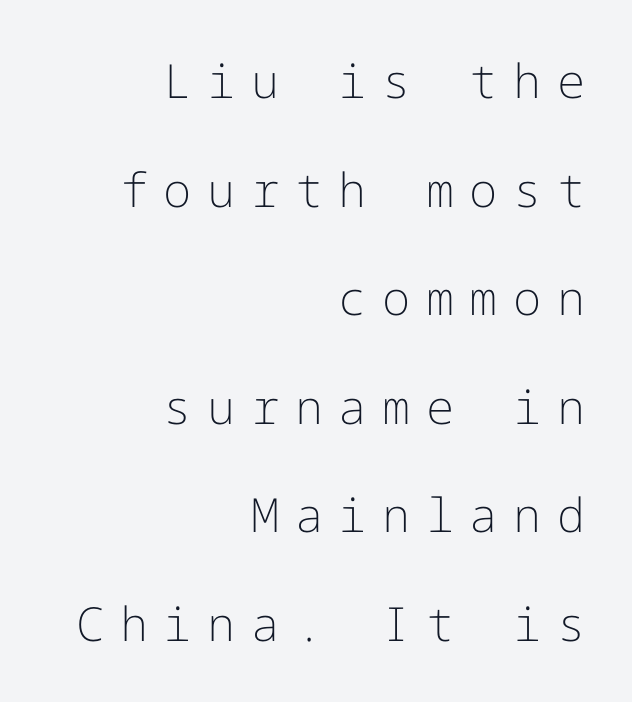
{"serif": "no", "italic": "no", "bold": "no", "weight": "light", "width": "normal", "stroke_contrast": "low", "x_height": "medium", "underline": "no", "align": "right", "line_spacing": "loose", "line_spacing_ratio": 2.31, "letter_spacing": "wide", "letter_spacing_em": 0.33, "glyph_px": 47}
